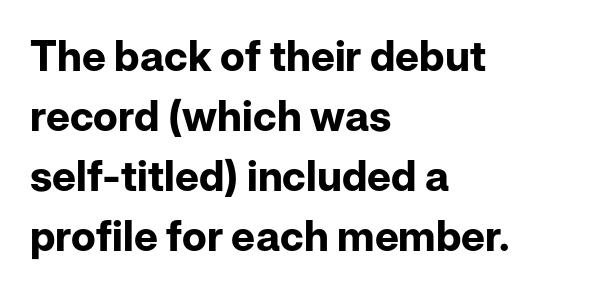
Beneath every word, the page is bare. This sample has the flowing, uneven cadence of proportional lettering. These lines carry a lot of weight — the face is fully bold. Type style note: lacks serifs. Normally led — the rows are evenly, conventionally spaced. Students, note that the glyphs here touch the page at normal intervals.
